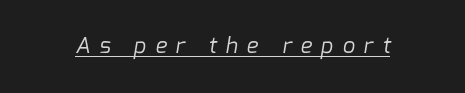
The image shows 22 px text type; set unusually wide letter spacing (+0.41 em), underlined.
